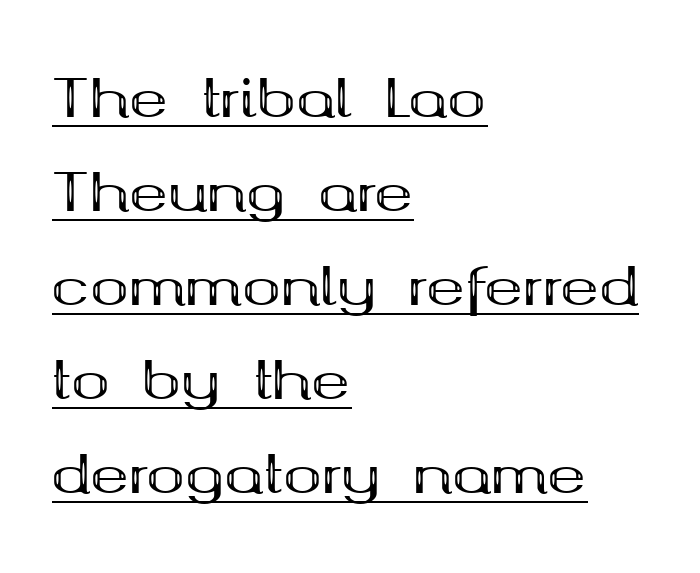
This rendering leaves character spacing at its baseline value. Regarding serifs, this sample has them. Italic: no, the glyphs are upright roman. This sample has the flowing, uneven cadence of proportional lettering.
